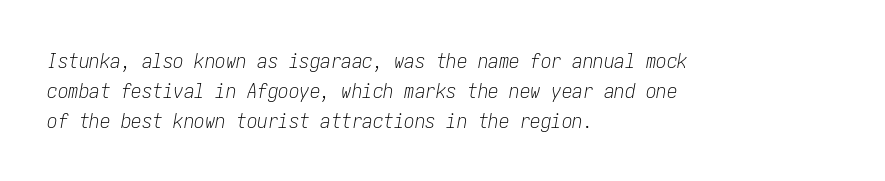
The image shows 21 px text type, italic (leaning right); set left-aligned, normal line spacing (1.42x), normal letter spacing, not underlined.
